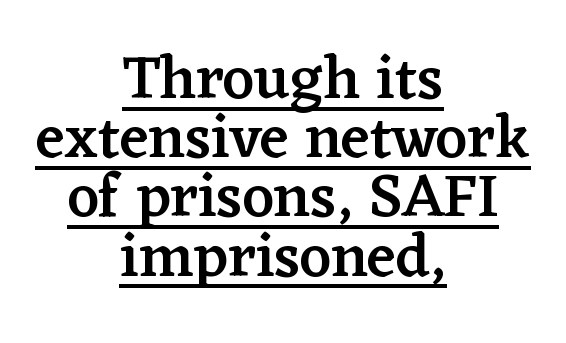
The image shows 61 px semibold serif type, upright; set centered, tight line spacing (0.97x), normal letter spacing, underlined; low stroke contrast and a medium x-height.
